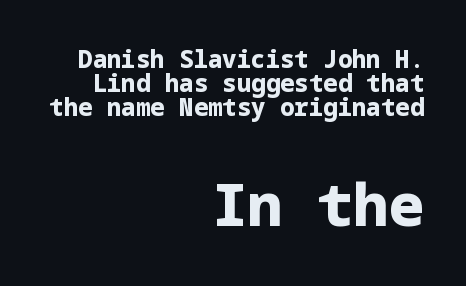
Q: Is the text bold? A: Yes.
Q: Is the text italic (slanted)? A: No, it is upright.
Q: Is the typeface a serif or a sans-serif typeface? A: Sans-serif.
Q: Is the text underlined? A: No.
Q: How is the paragraph aligned? A: Right-aligned.
Q: Is the spacing between letters normal or unusually wide? A: Normal.
Q: Is the spacing between lines tight, normal or loose? A: Tight.
Q: Which block of text is set in a larger size, the first (top) or the second (bottom)? A: The second (bottom) one.
Q: Width (condensed, normal, or wide)? A: Normal.
Q: Stroke contrast? A: Low.
Q: x-height? A: Medium.
